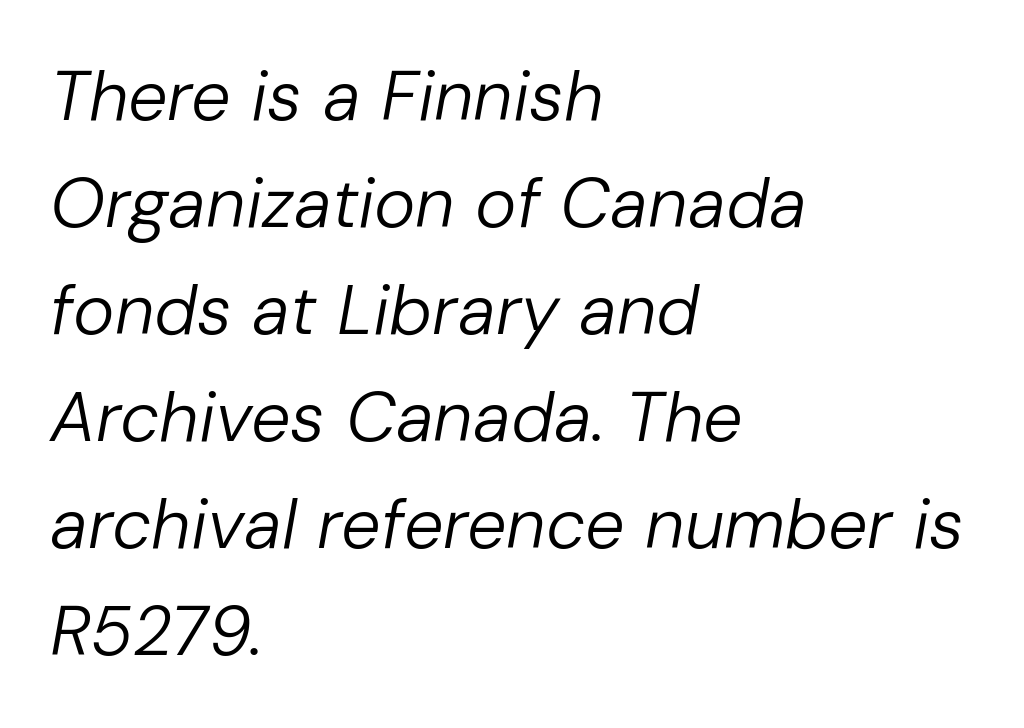
{"italic": "yes", "lean": "right", "slant_degrees": 10, "bold": "no", "weight": "regular", "width": "normal", "stroke_contrast": "low", "x_height": "medium", "monospaced": "no", "underline": "no", "align": "left", "line_spacing": "normal", "line_spacing_ratio": 1.53, "letter_spacing": "normal", "letter_spacing_em": 0.0, "glyph_px": 70}
